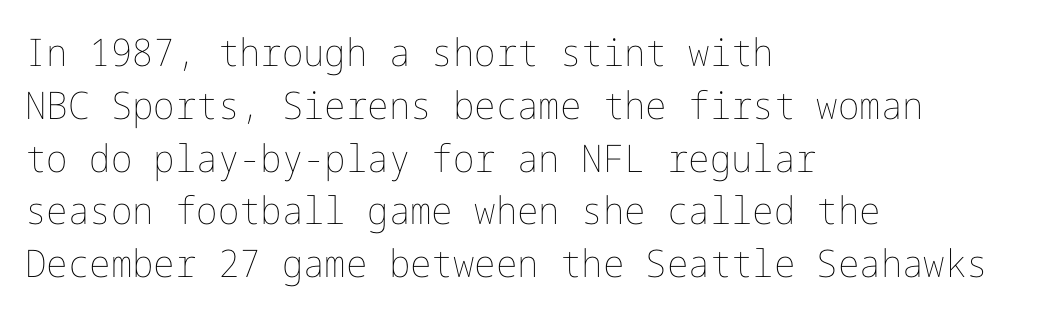
{"italic": "no", "bold": "no", "weight": "thin", "width": "normal", "stroke_contrast": "low", "x_height": "medium", "underline": "no", "align": "left", "line_spacing": "normal", "line_spacing_ratio": 1.39, "letter_spacing": "normal", "letter_spacing_em": 0.0, "glyph_px": 38}
